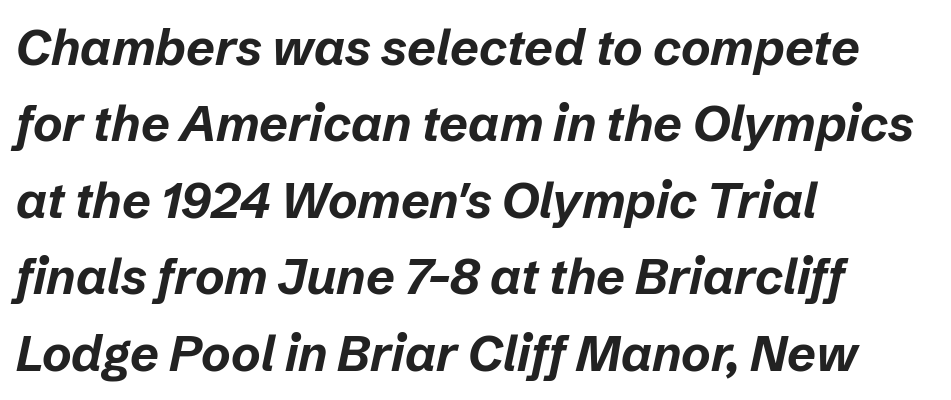
Q: Is the text bold? A: Yes.
Q: Is the text italic (slanted)? A: Yes, it leans right by about 12 degrees.
Q: Is the text underlined? A: No.
Q: How is the paragraph aligned? A: Left-aligned.
Q: Is the spacing between letters normal or unusually wide? A: Normal.
Q: Is the spacing between lines tight, normal or loose? A: Normal.
Q: Width (condensed, normal, or wide)? A: Normal.
Q: Stroke contrast? A: Low.
Q: x-height? A: Medium.
Q: Monospaced? A: No.
